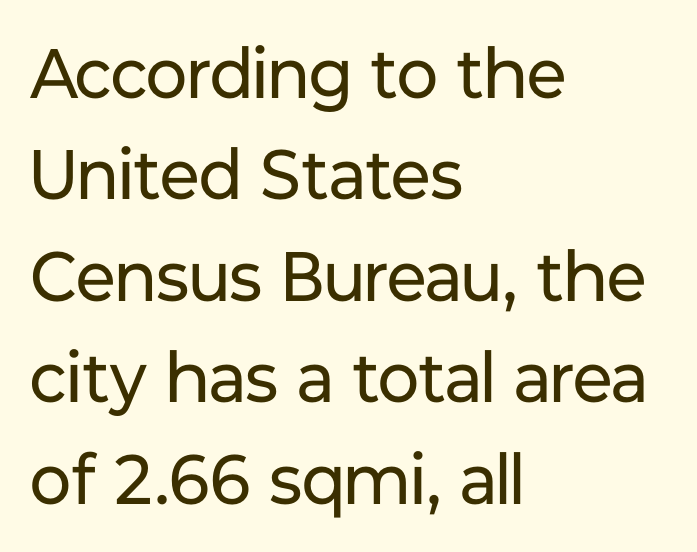
The image shows 70 px regular-weight sans-serif type, upright; set left-aligned, normal line spacing (1.45x), normal letter spacing, not underlined; low stroke contrast and a medium x-height.
